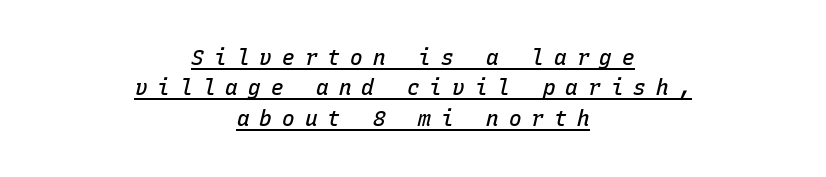
Italic? Definitely — the glyphs are oblique. The rendering inserts visible extra space after every character. Strokes here are thickened, but only to semibold level. Somebody hit Ctrl+U on this one — the words are underlined. Compared with a flush-left layout, this one balances lines on the center instead.
